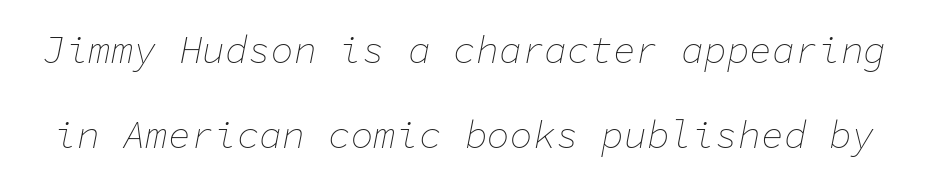
Q: Is the text bold? A: No.
Q: Is the text italic (slanted)? A: Yes, it leans right by about 11 degrees.
Q: Is the text underlined? A: No.
Q: Is the spacing between letters normal or unusually wide? A: Normal.
Q: Is the spacing between lines tight, normal or loose? A: Loose.
Q: Width (condensed, normal, or wide)? A: Normal.
Q: Stroke contrast? A: Low.
Q: x-height? A: Medium.
Q: Monospaced? A: Yes.
